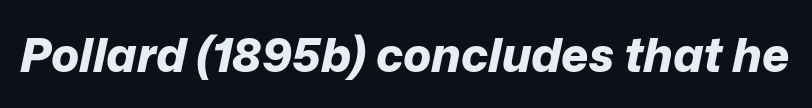
{"italic": "yes", "lean": "right", "slant_degrees": 12, "bold": "yes", "weight": "bold", "width": "normal", "stroke_contrast": "low", "x_height": "medium", "monospaced": "no", "underline": "no", "letter_spacing": "normal", "letter_spacing_em": 0.0, "glyph_px": 47}
